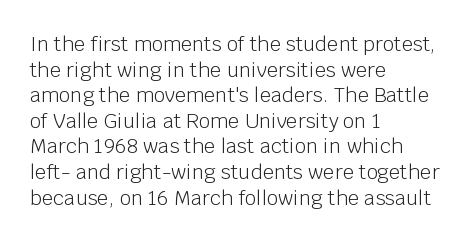
Q: Is the text bold? A: No.
Q: Is the text italic (slanted)? A: No, it is upright.
Q: Is the text underlined? A: No.
Q: How is the paragraph aligned? A: Left-aligned.
Q: Is the spacing between letters normal or unusually wide? A: Normal.
Q: Is the spacing between lines tight, normal or loose? A: Normal.
